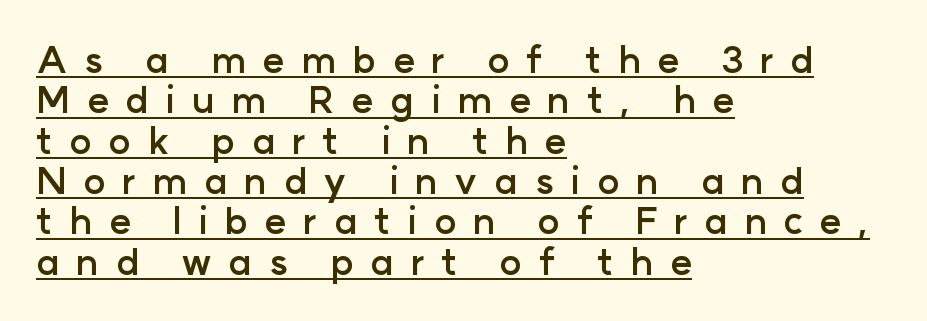
{"serif": "no", "italic": "no", "bold": "yes", "weight": "semibold", "width": "normal", "stroke_contrast": "low", "x_height": "medium", "monospaced": "no", "underline": "yes", "align": "left", "line_spacing": "tight", "line_spacing_ratio": 1.09, "letter_spacing": "wide", "letter_spacing_em": 0.45, "glyph_px": 37}
